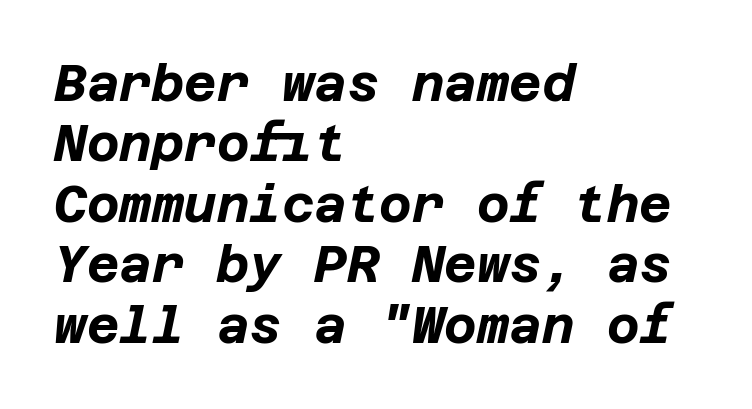
Notice how the stems are inclined rather than vertical — that's the hallmark of italics. These lines stack with their left ends in a neat column. The face used here is rendered with its standard letterfit. The area under the type is left untouched. I'd describe the lettering as bold — thick and assertive.
